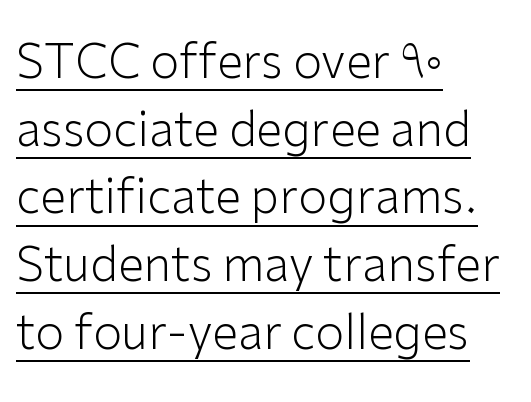
The image shows 47 px light sans-serif type, upright; set left-aligned, normal line spacing (1.44x), normal letter spacing, underlined; low stroke contrast and a medium x-height.
